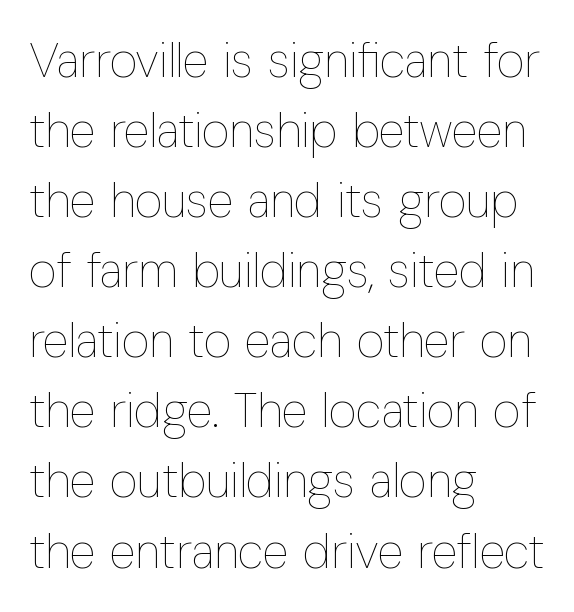
The letters look calm and open, with moderate or lighter stems. Each line starts at the same left margin while the right side varies. Decoration check: the copy has no underline. The gaps between neighbouring characters are ordinary and unremarkable. The specimen reads as upright at a glance.
